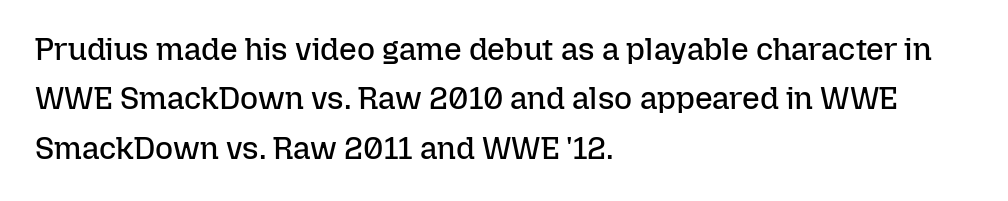
{"italic": "no", "bold": "no", "weight": "regular", "width": "normal", "stroke_contrast": "low", "x_height": "medium", "monospaced": "no", "underline": "no", "align": "left", "line_spacing": "normal", "line_spacing_ratio": 1.59, "letter_spacing": "normal", "letter_spacing_em": 0.0, "glyph_px": 31}
